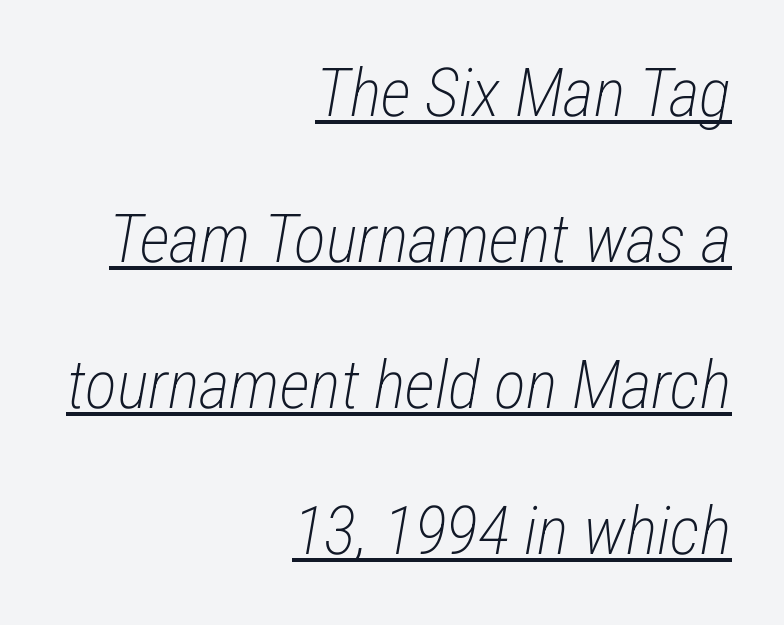
Airy leading. The passage is arranged like a letterhead date or caption credit — flush right. Short note: letters normally spaced. Here the designer chose a conventional face with non-uniform glyph widths. Think standard paragraph weight, or any step lighter than that. A baseline rule has been typeset under these characters.
